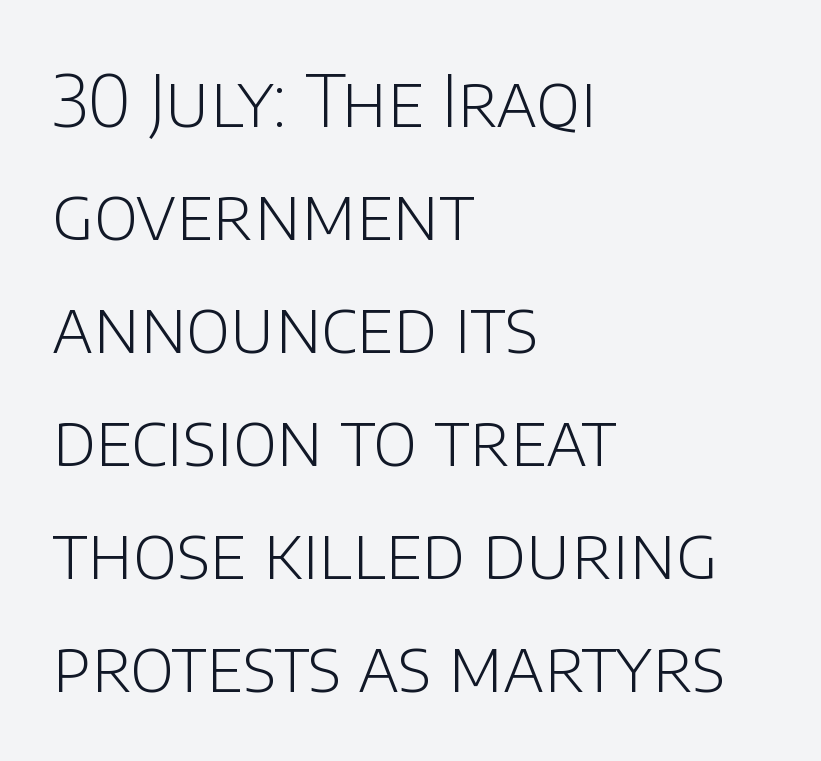
{"serif": "no", "italic": "no", "bold": "no", "weight": "light", "width": "normal", "stroke_contrast": "low", "x_height": "large", "monospaced": "no", "underline": "no", "align": "left", "line_spacing": "normal", "line_spacing_ratio": 1.57, "letter_spacing": "normal", "letter_spacing_em": 0.0, "glyph_px": 72}
